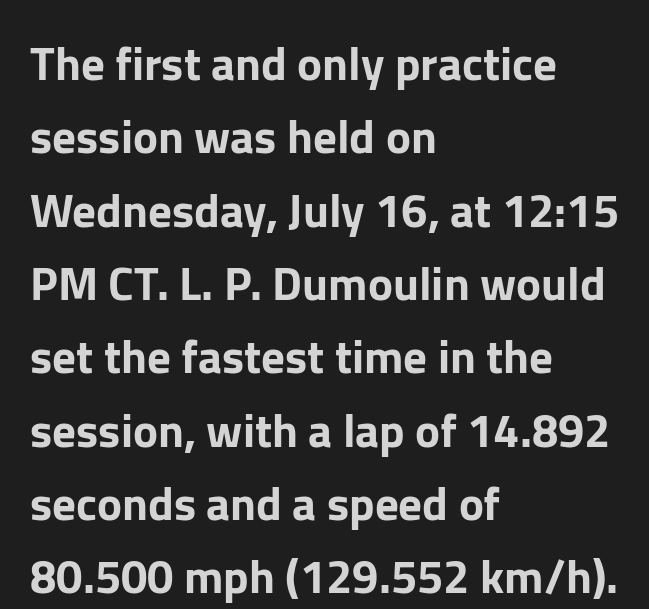
The image shows 47 px sans-serif type, upright; set left-aligned, normal line spacing (1.56x), normal letter spacing, not underlined; low stroke contrast and a medium x-height.
